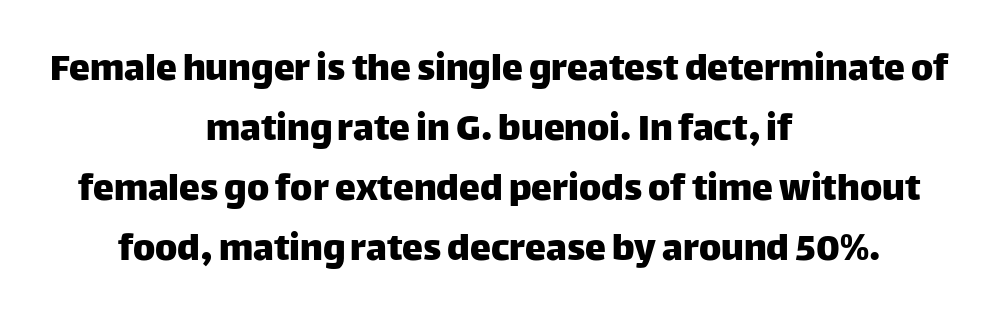
The image shows 42 px sans-serif type, upright; set centered, normal line spacing (1.43x), normal letter spacing, not underlined; low stroke contrast and a large x-height.
